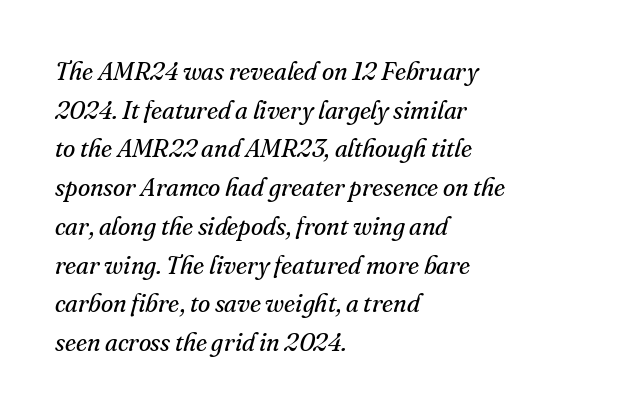
A bare baseline throughout the passage. Weight: regular or lighter. The glyphs look as if they've been sheared to an angle. Observe the ordinary spacing: letters are neighbours, not strangers. The rows are spaced the way most documents space them.
